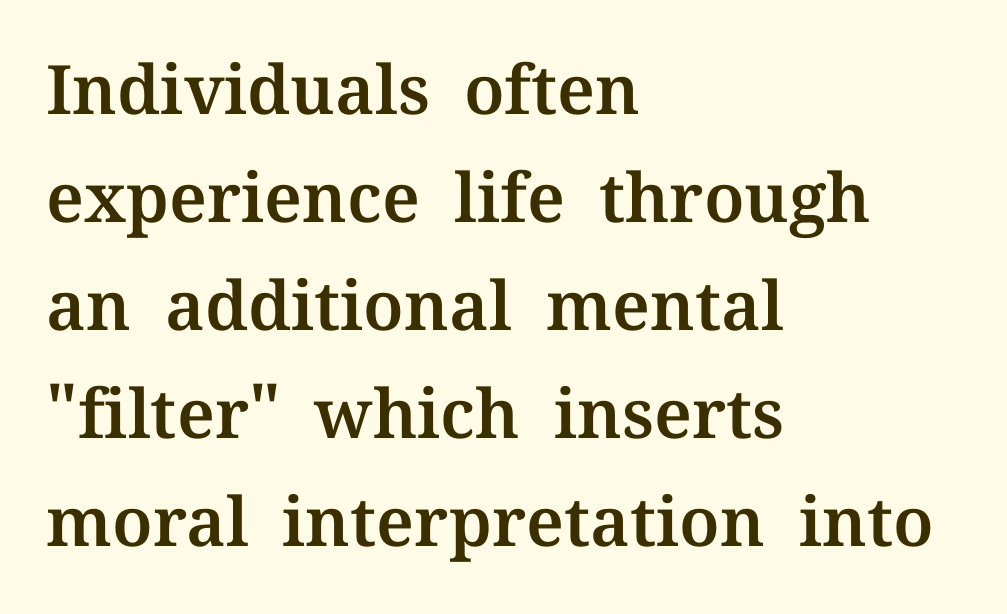
The image shows 68 px serif type, upright; set left-aligned, normal line spacing (1.59x), normal letter spacing, not underlined; medium stroke contrast and a medium x-height.
